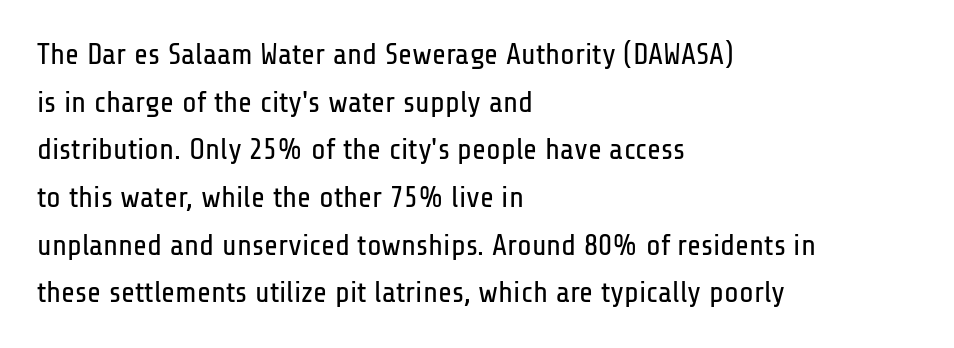
Q: Is the text bold? A: No.
Q: Is the text italic (slanted)? A: No, it is upright.
Q: Is the typeface a serif or a sans-serif typeface? A: Sans-serif.
Q: Is the text underlined? A: No.
Q: How is the paragraph aligned? A: Left-aligned.
Q: Is the spacing between letters normal or unusually wide? A: Normal.
Q: Is the spacing between lines tight, normal or loose? A: Normal.
Q: Width (condensed, normal, or wide)? A: Condensed.
Q: Stroke contrast? A: Low.
Q: x-height? A: Medium.
Q: Monospaced? A: No.
